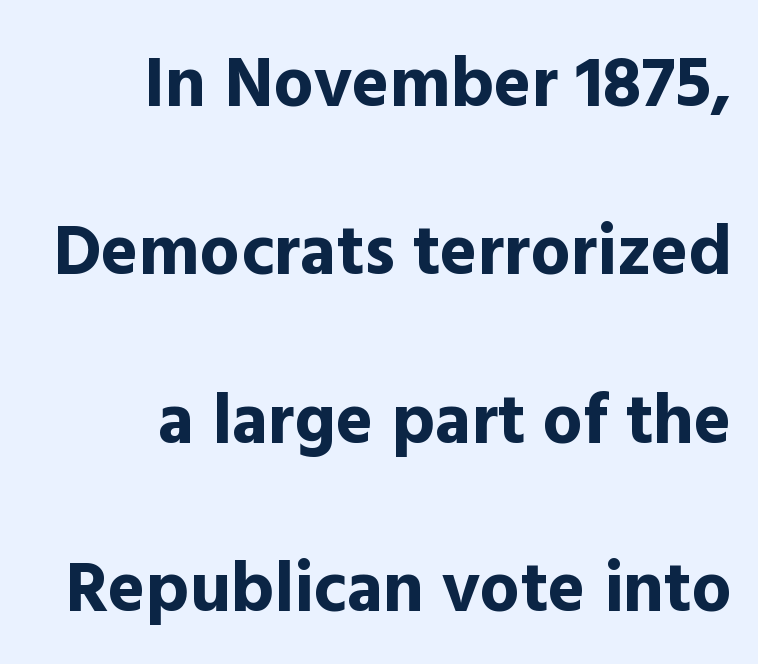
{"serif": "no", "italic": "no", "bold": "yes", "weight": "bold", "width": "normal", "x_height": "medium", "monospaced": "no", "underline": "no", "align": "right", "line_spacing": "loose", "line_spacing_ratio": 2.37, "letter_spacing": "normal", "letter_spacing_em": 0.0, "glyph_px": 71}
